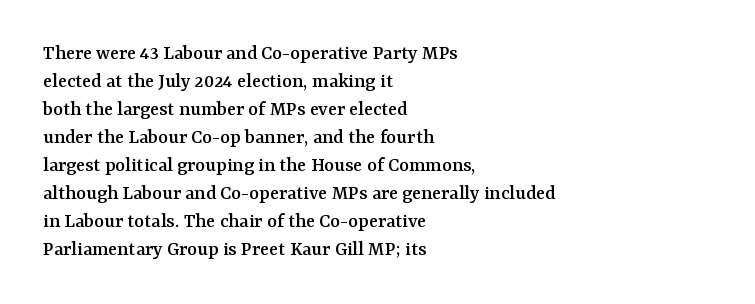
The image shows 21 px text type, upright; set left-aligned, normal line spacing (1.33x), normal letter spacing, not underlined.
